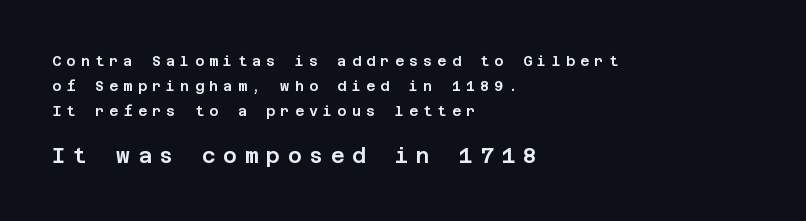
Clear beneath every line of the passage. Words appear elongated and porous because spacing is wide. A student would notice the bottom passage is typeset larger than what precedes it. Does the lettering tilt? It doesn't — this is upright. Does the copy run flush right? No — it runs flush left.
